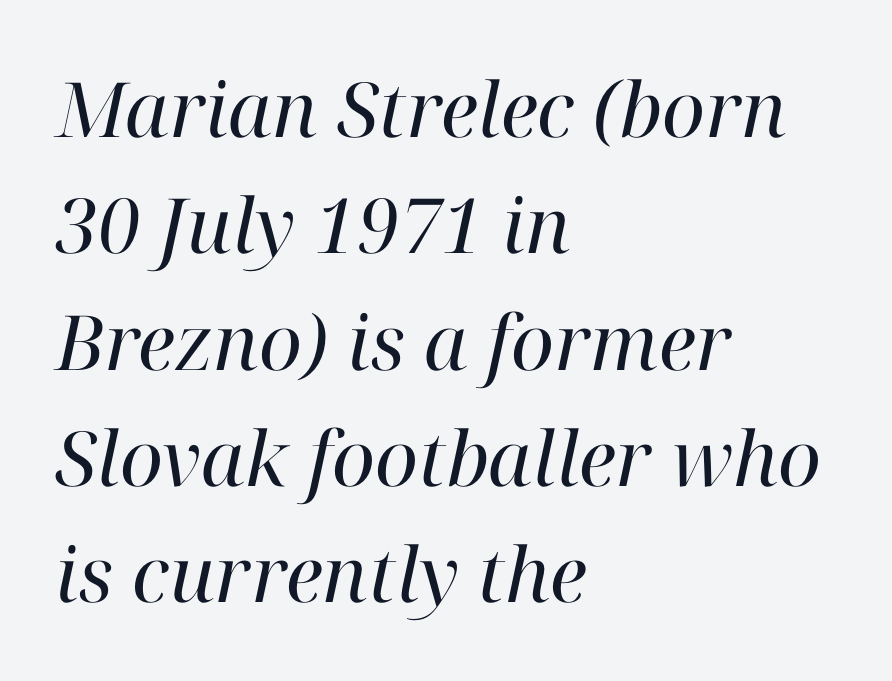
The image shows 76 px regular-weight serif type, italic (leaning right); set left-aligned, normal line spacing (1.53x), normal letter spacing, not underlined; high stroke contrast and a medium x-height.
